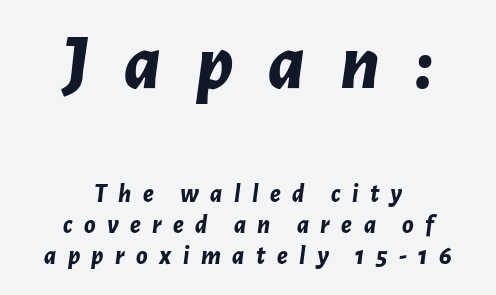
{"italic": "yes", "lean": "right", "slant_degrees": 7, "bold": "yes", "weight": "bold", "width": "normal", "stroke_contrast": "low", "x_height": "medium", "monospaced": "no", "underline": "no", "align": "center", "line_spacing_ratio": 1.19, "letter_spacing": "wide", "letter_spacing_em": 0.44, "larger_block": "first", "size_ratio": 3.04, "glyph_px": 79}
